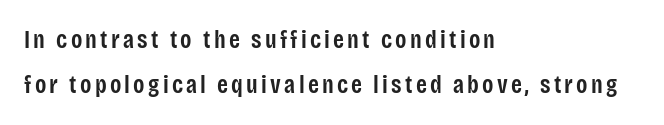
Q: Is the text bold? A: Semi-bold.
Q: Is the text italic (slanted)? A: No, it is upright.
Q: Is the text underlined? A: No.
Q: How is the paragraph aligned? A: Left-aligned.
